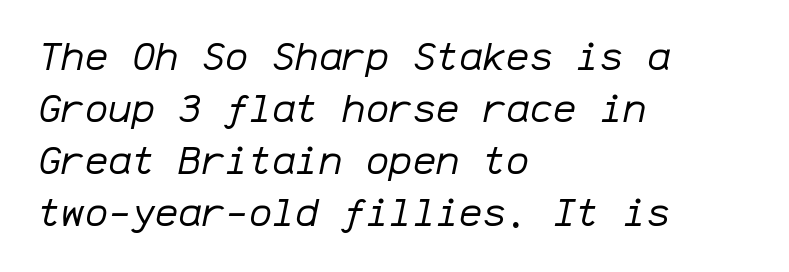
{"italic": "yes", "lean": "right", "slant_degrees": 12, "bold": "no", "weight": "regular", "width": "normal", "stroke_contrast": "low", "x_height": "medium", "monospaced": "yes", "underline": "no", "align": "left", "line_spacing": "normal", "line_spacing_ratio": 1.33, "letter_spacing": "normal", "letter_spacing_em": 0.0, "glyph_px": 39}
